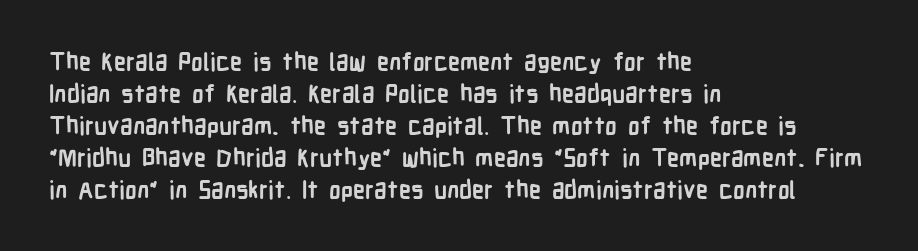
The image shows 24 px bold type, upright; set left-aligned, normal line spacing (1.33x), normal letter spacing, not underlined.
